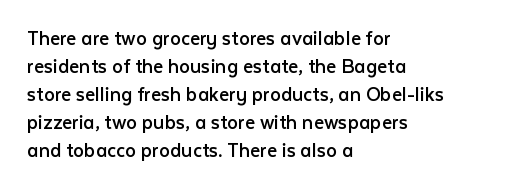
The image shows 22 px text type, upright; set left-aligned, normal line spacing (1.27x), normal letter spacing, not underlined.
